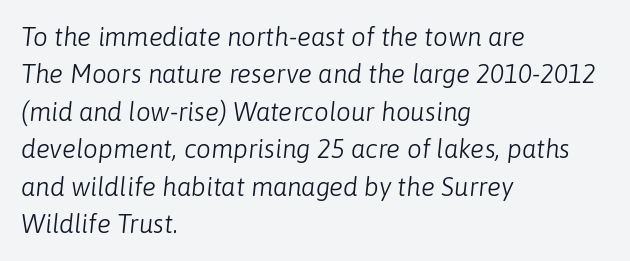
{"italic": "yes", "lean": "right", "slant_degrees": 6, "bold": "no", "underline": "no", "align": "left", "line_spacing": "normal", "line_spacing_ratio": 1.44, "letter_spacing": "normal", "letter_spacing_em": 0.0, "glyph_px": 26}
